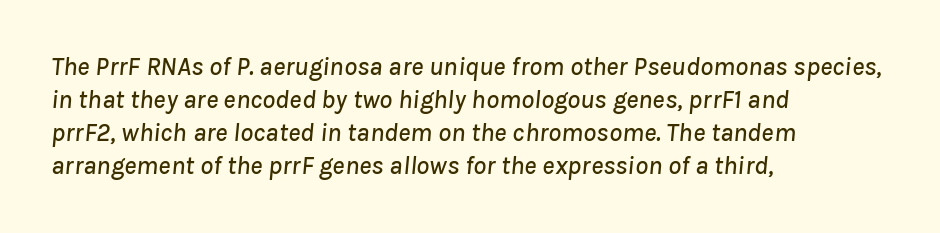
The image shows 26 px text type, italic (leaning right); set left-aligned, normal line spacing (1.27x), normal letter spacing, not underlined.
